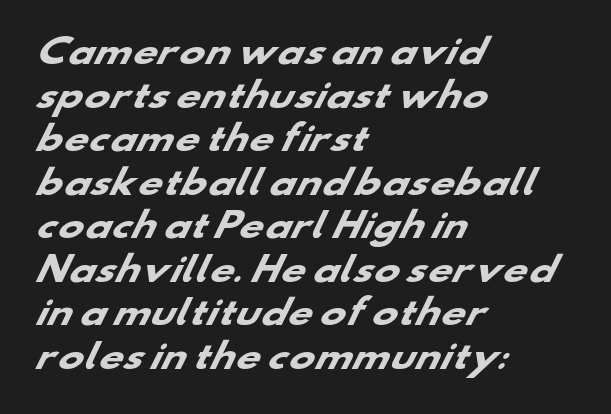
{"serif": "no", "bold": "yes", "weight": "heavy", "width": "wide", "stroke_contrast": "low", "x_height": "small", "monospaced": "no", "underline": "no", "align": "left", "line_spacing": "normal", "line_spacing_ratio": 1.28, "letter_spacing": "normal", "letter_spacing_em": 0.0, "glyph_px": 34}
